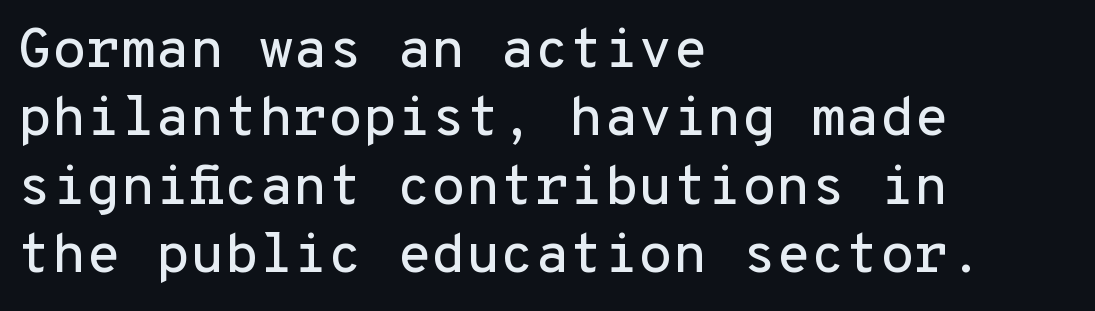
{"serif": "no", "italic": "no", "width": "normal", "stroke_contrast": "low", "x_height": "medium", "monospaced": "yes", "underline": "no", "align": "left", "line_spacing_ratio": 1.22, "letter_spacing": "normal", "letter_spacing_em": 0.0, "glyph_px": 56}
